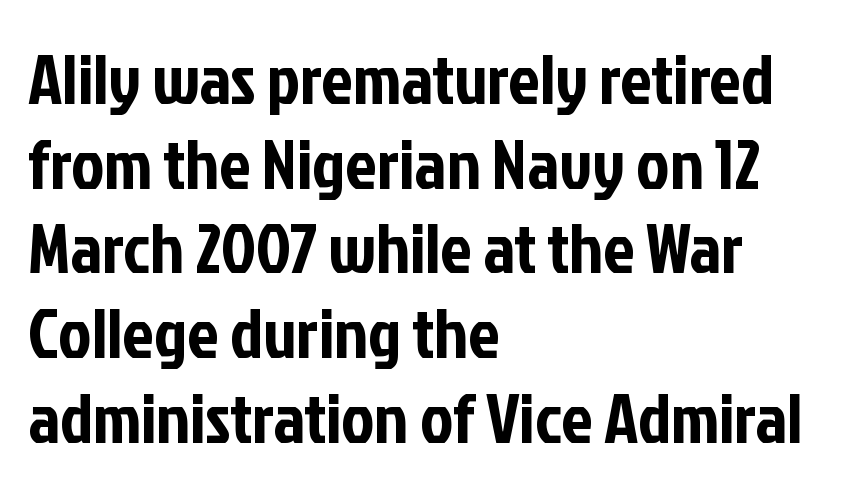
Ascenders rise straight up at ninety degrees. Is this a sans? Yes — the strokes have no serifs. Clear beneath every line of the passage. Alignment: flush left.
